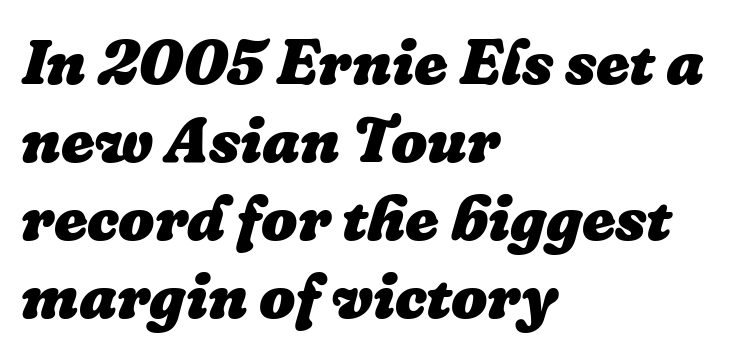
Q: Is the text bold? A: Yes.
Q: Is the text italic (slanted)? A: Yes, it leans right by about 16 degrees.
Q: Is the text underlined? A: No.
Q: How is the paragraph aligned? A: Left-aligned.
Q: Is the spacing between letters normal or unusually wide? A: Normal.
Q: Width (condensed, normal, or wide)? A: Normal.
Q: Stroke contrast? A: Low.
Q: x-height? A: Medium.
Q: Monospaced? A: No.
